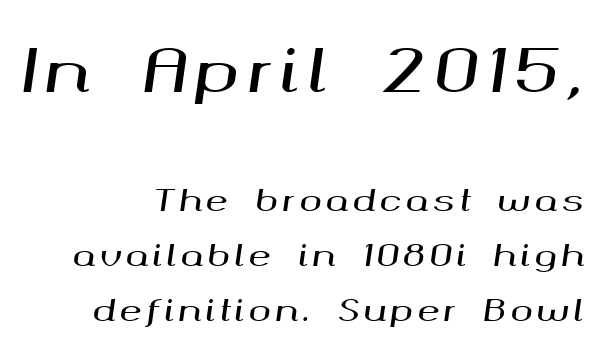
Q: Is the text italic (slanted)? A: Yes, it leans right by about 8 degrees.
Q: Is the text underlined? A: No.
Q: How is the paragraph aligned? A: Right-aligned.
Q: Which block of text is set in a larger size, the first (top) or the second (bottom)? A: The first (top) one.
Q: Width (condensed, normal, or wide)? A: Wide.
Q: Stroke contrast? A: Medium.
Q: x-height? A: Medium.
Q: Monospaced? A: No.
